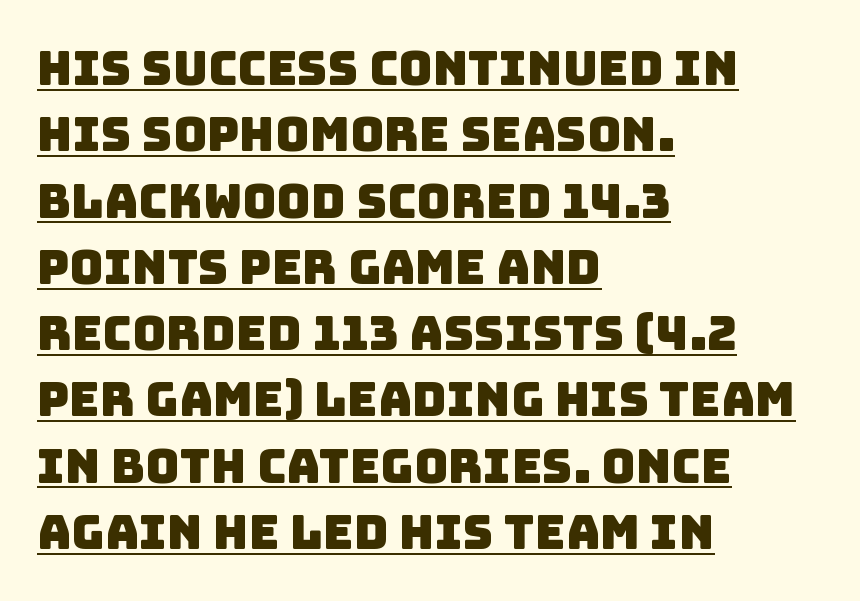
{"serif": "no", "width": "normal", "stroke_contrast": "low", "x_height": "large", "monospaced": "no", "underline": "yes", "align": "left", "line_spacing": "normal", "line_spacing_ratio": 1.41, "letter_spacing": "normal", "letter_spacing_em": 0.0, "glyph_px": 47}
